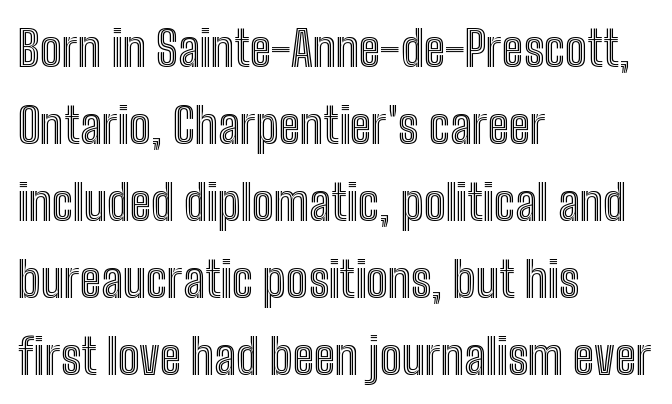
Q: Is the text italic (slanted)? A: No, it is upright.
Q: Is the text underlined? A: No.
Q: How is the paragraph aligned? A: Left-aligned.
Q: Is the spacing between letters normal or unusually wide? A: Normal.
Q: Is the spacing between lines tight, normal or loose? A: Normal.
Q: Width (condensed, normal, or wide)? A: Condensed.
Q: x-height? A: Medium.
Q: Monospaced? A: No.
